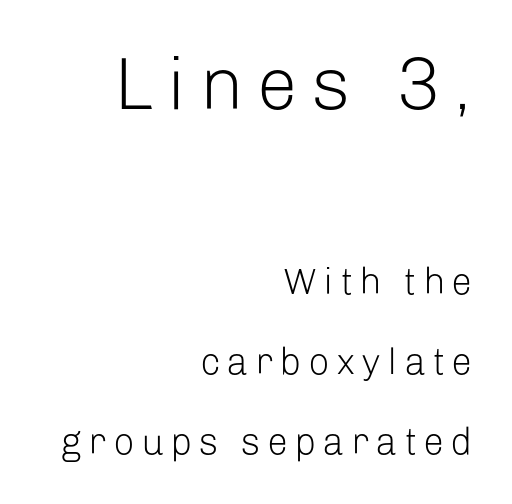
The image shows 74 px light sans-serif type, upright; set right-aligned, loose line spacing (2.17x), not underlined; the first (top) block is 2.0x larger; low stroke contrast and a medium x-height.
